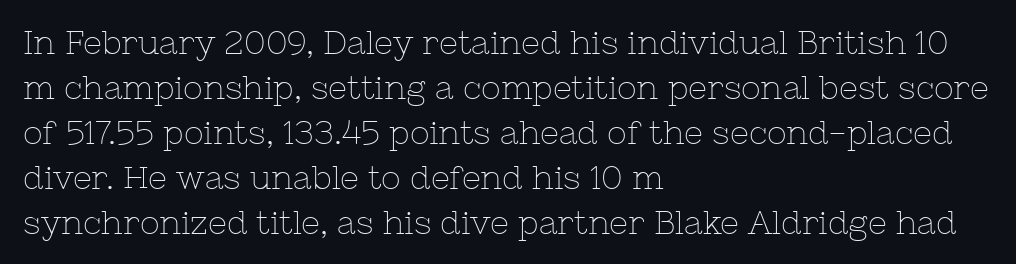
{"serif": "yes", "italic": "no", "bold": "no", "weight": "thin", "width": "normal", "stroke_contrast": "low", "x_height": "medium", "monospaced": "no", "underline": "no", "align": "left", "line_spacing": "normal", "line_spacing_ratio": 1.36, "letter_spacing": "normal", "letter_spacing_em": 0.0, "glyph_px": 33}
